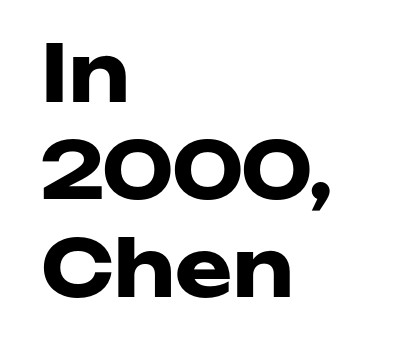
Observe the absence of serifs on each vertical stroke in this sample. Posture: upright roman. Leftover space on each line is placed entirely after the last word. Only glyphs here, with clear space below each row. The rows are spaced the way most documents space them.
